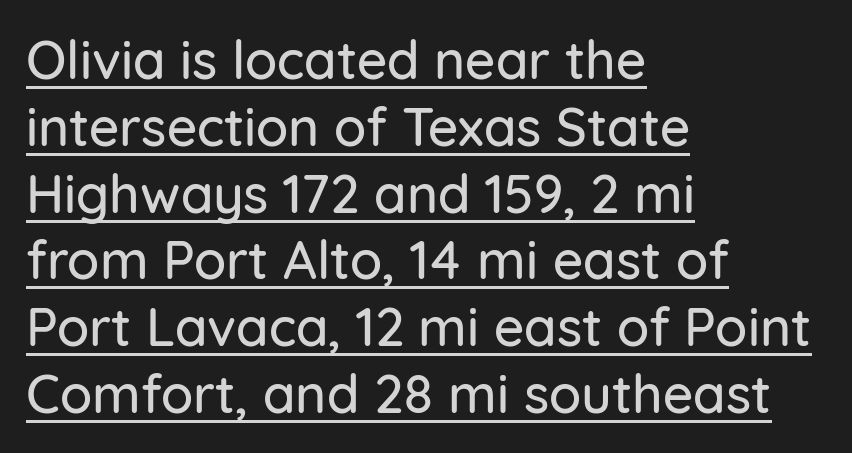
Q: Is the text italic (slanted)? A: No, it is upright.
Q: Is the typeface a serif or a sans-serif typeface? A: Sans-serif.
Q: Is the text underlined? A: Yes.
Q: How is the paragraph aligned? A: Left-aligned.
Q: Is the spacing between letters normal or unusually wide? A: Normal.
Q: Is the spacing between lines tight, normal or loose? A: Normal.
Q: Width (condensed, normal, or wide)? A: Normal.
Q: Stroke contrast? A: Low.
Q: x-height? A: Medium.
Q: Monospaced? A: No.
